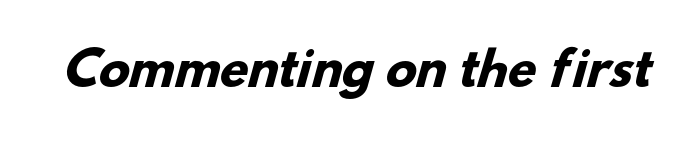
The image shows 46 px heavy sans-serif type; set normal letter spacing, not underlined; low stroke contrast and a small x-height.
